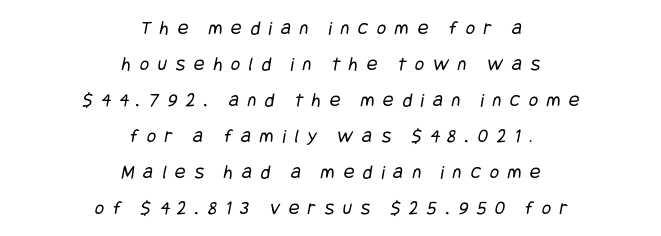
Q: Is the text bold? A: No.
Q: Is the text underlined? A: No.
Q: How is the paragraph aligned? A: Centered.
Q: Is the spacing between letters normal or unusually wide? A: Unusually wide.
